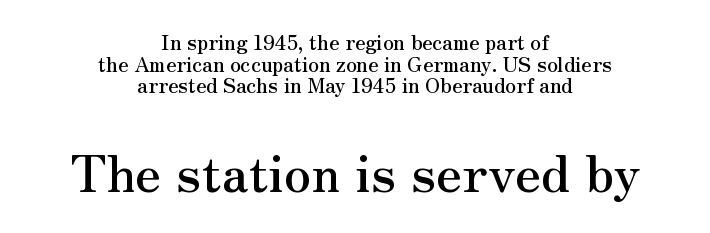
Q: Is the text italic (slanted)? A: No, it is upright.
Q: Is the typeface a serif or a sans-serif typeface? A: Serif.
Q: Is the text underlined? A: No.
Q: How is the paragraph aligned? A: Centered.
Q: Is the spacing between letters normal or unusually wide? A: Normal.
Q: Is the spacing between lines tight, normal or loose? A: Tight.
Q: Which block of text is set in a larger size, the first (top) or the second (bottom)? A: The second (bottom) one.
Q: Width (condensed, normal, or wide)? A: Normal.
Q: Stroke contrast? A: Medium.
Q: x-height? A: Small.
Q: Monospaced? A: No.
